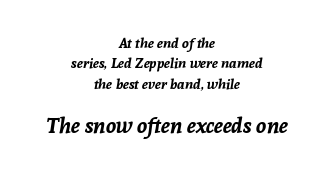
{"italic": "yes", "lean": "right", "slant_degrees": 8, "bold": "yes", "underline": "no", "align": "center", "line_spacing": "normal", "line_spacing_ratio": 1.45, "letter_spacing": "normal", "letter_spacing_em": 0.0, "larger_block": "second", "size_ratio": 1.5, "glyph_px": 21}
